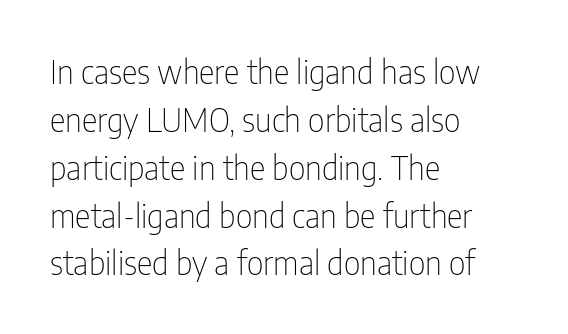
Heaviness? Minimal to ordinary, like unemphasized prose. What's the leading like? Ordinary, nothing unusual. The face used here is a sans, in the tradition of grotesques and geometrics. Letters rest on an invisible, unmarked baseline. The ragged edge is on the right, which tells us the setting is flush left.
